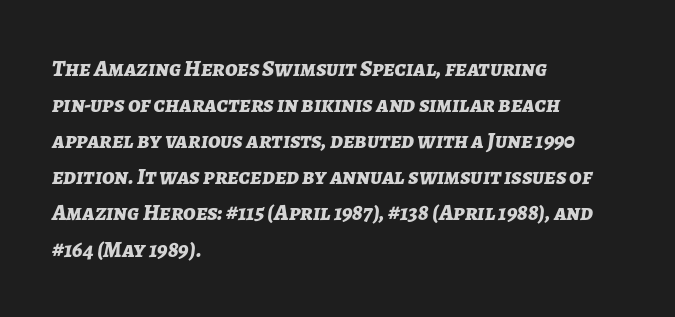
The image shows 23 px bold type, italic (leaning right); set left-aligned, normal line spacing (1.57x), normal letter spacing, not underlined.
